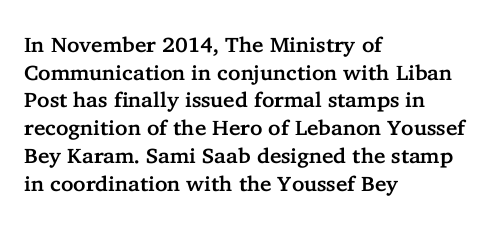
Q: Is the text italic (slanted)? A: No, it is upright.
Q: Is the text underlined? A: No.
Q: How is the paragraph aligned? A: Left-aligned.
Q: Is the spacing between letters normal or unusually wide? A: Normal.
Q: Is the spacing between lines tight, normal or loose? A: Normal.
